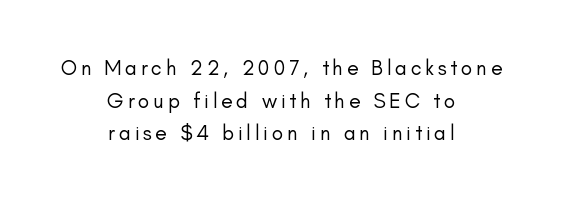
{"italic": "no", "bold": "no", "underline": "no", "align": "center", "line_spacing": "normal", "line_spacing_ratio": 1.55, "glyph_px": 21}
